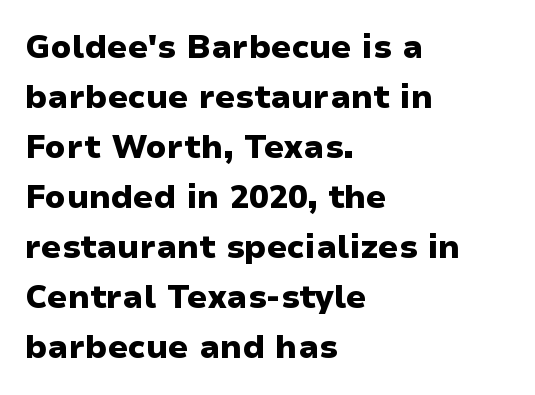
{"serif": "no", "italic": "no", "bold": "yes", "weight": "heavy", "width": "wide", "stroke_contrast": "low", "x_height": "medium", "monospaced": "no", "underline": "no", "align": "left", "line_spacing": "normal", "line_spacing_ratio": 1.56, "letter_spacing": "normal", "letter_spacing_em": 0.0, "glyph_px": 32}
